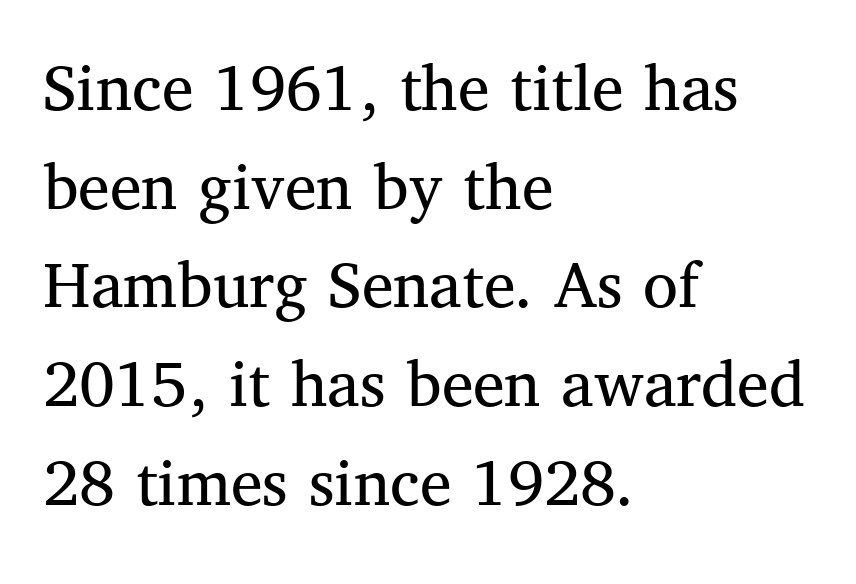
Varying glyph widths throughout — classic text-font behaviour. Notice how the stems are strictly vertical — no italics here. Characters follow at the spacing the type designer built in. Ink coverage per letter is moderate at most. Unlike a clean sans, this face finishes its strokes with serifs. This sample keeps an unexceptional amount of space between lines.
